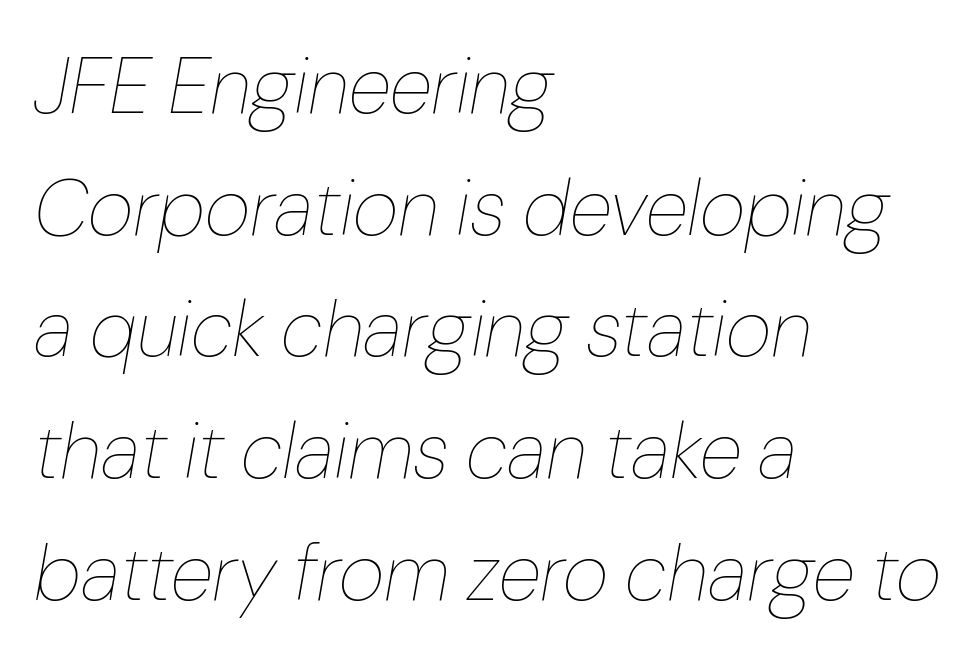
This sample uses plain, unmodified letter spacing. Varying glyph widths throughout — classic text-font behaviour. This block has exactly the height ordinary leading produces. Check under the words: just untouched page. The whole block is typeset with a tilt.
